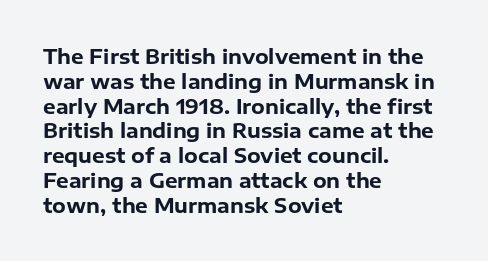
Q: Is the text bold? A: Yes.
Q: Is the text italic (slanted)? A: No, it is upright.
Q: Is the text underlined? A: No.
Q: How is the paragraph aligned? A: Left-aligned.
Q: Is the spacing between letters normal or unusually wide? A: Normal.
